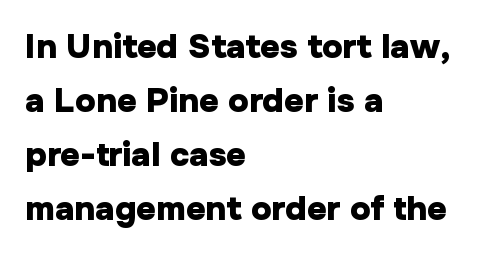
The image shows 34 px heavy sans-serif type, upright; set left-aligned, normal line spacing (1.59x), normal letter spacing, not underlined; low stroke contrast and a medium x-height.
